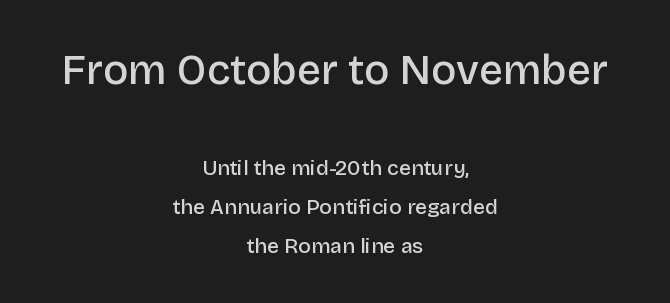
{"serif": "no", "italic": "no", "bold": "semi", "weight": "semibold", "width": "normal", "stroke_contrast": "low", "x_height": "large", "monospaced": "no", "underline": "no", "align": "center", "line_spacing_ratio": 1.85, "letter_spacing": "normal", "letter_spacing_em": 0.0, "larger_block": "first", "size_ratio": 2.0, "glyph_px": 42}
